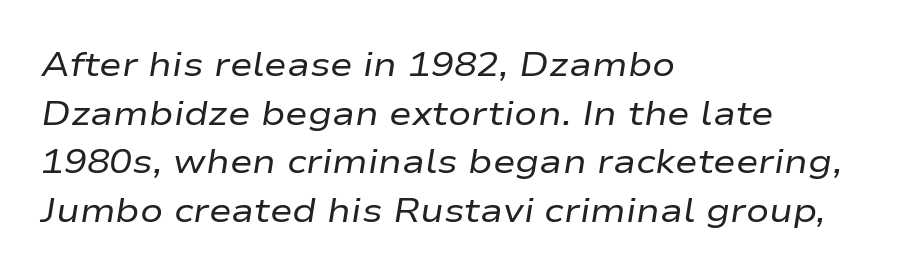
Q: Is the text bold? A: No.
Q: Is the text italic (slanted)? A: Yes, it leans right by about 9 degrees.
Q: Is the text underlined? A: No.
Q: How is the paragraph aligned? A: Left-aligned.
Q: Is the spacing between letters normal or unusually wide? A: Normal.
Q: Is the spacing between lines tight, normal or loose? A: Normal.
Q: Width (condensed, normal, or wide)? A: Wide.
Q: Stroke contrast? A: Low.
Q: x-height? A: Medium.
Q: Monospaced? A: No.
